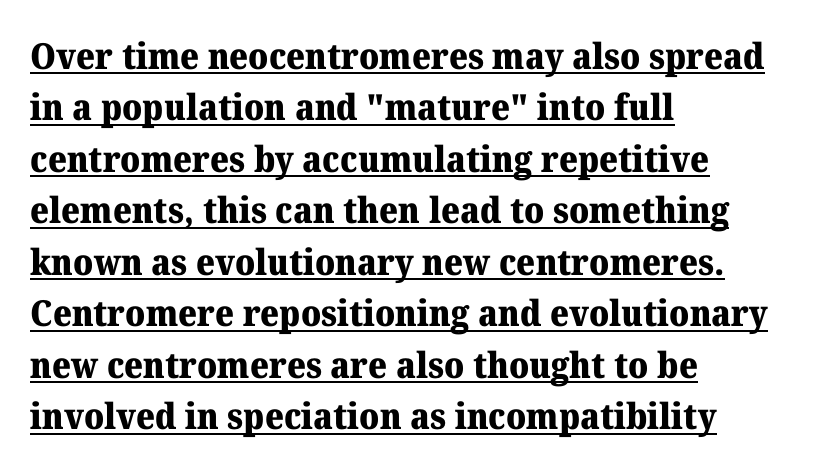
This rendering leaves character spacing at its baseline value. Does the type have serifs? Yes, each stem ends in a small foot. Do the letters lean? They stand straight. Line spacing here is normal.
